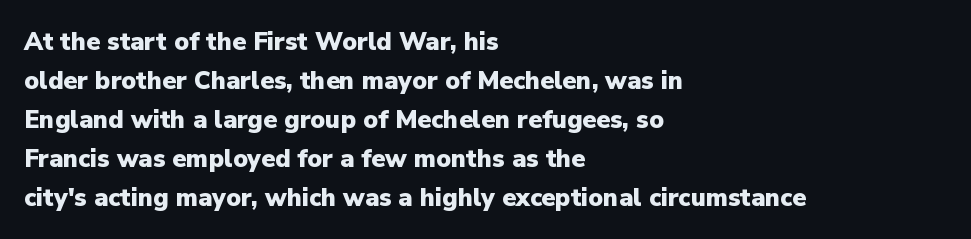
The image shows 25 px bold type, upright; set left-aligned, normal line spacing (1.56x), normal letter spacing, not underlined.
